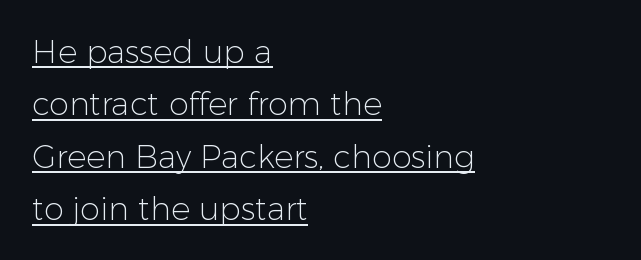
Caption: lettering with a line underneath. The rows are spaced the way most documents space them. How are the letters spaced? Ordinarily, with no added tracking. The ragged edge is on the right, which tells us the setting is flush left.
